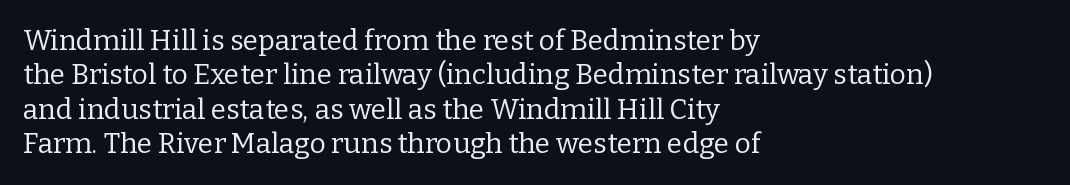
{"serif": "yes", "italic": "no", "bold": "no", "weight": "regular", "width": "normal", "stroke_contrast": "low", "x_height": "medium", "monospaced": "no", "underline": "no", "align": "left", "line_spacing_ratio": 1.23, "letter_spacing": "normal", "letter_spacing_em": 0.0, "glyph_px": 28}
